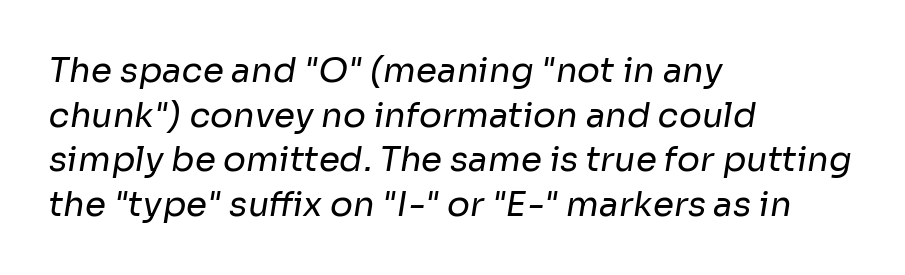
{"serif": "no", "bold": "no", "weight": "regular", "width": "normal", "stroke_contrast": "low", "x_height": "medium", "monospaced": "no", "underline": "no", "align": "left", "line_spacing": "normal", "line_spacing_ratio": 1.31, "letter_spacing": "normal", "letter_spacing_em": 0.0, "glyph_px": 34}
